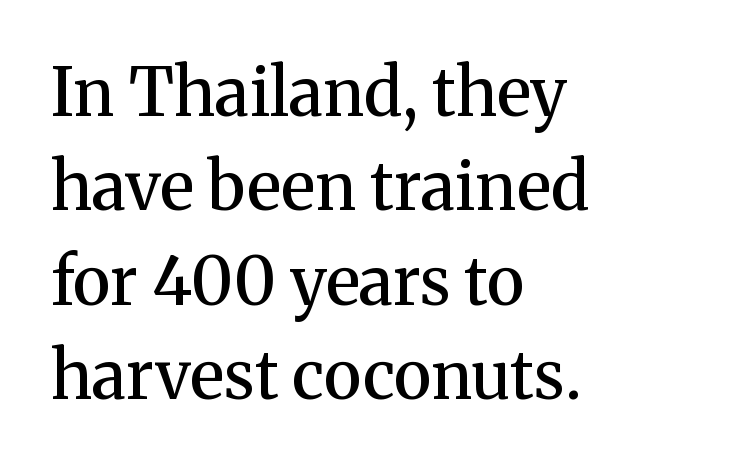
Typographically, this falls in the serif category. Line beginnings align vertically; line endings do not. The specimen reads as upright at a glance. Does extra space separate the letters? No, they use regular spacing. Spacing verdict: proportional, widths tailored to each character.
